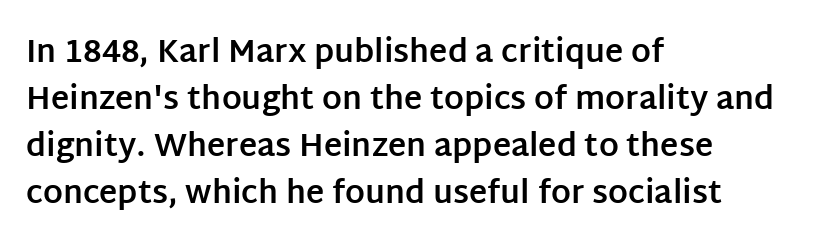
The image shows 31 px bold sans-serif type, upright; set left-aligned, normal line spacing (1.52x), normal letter spacing, not underlined; low stroke contrast and a large x-height.
